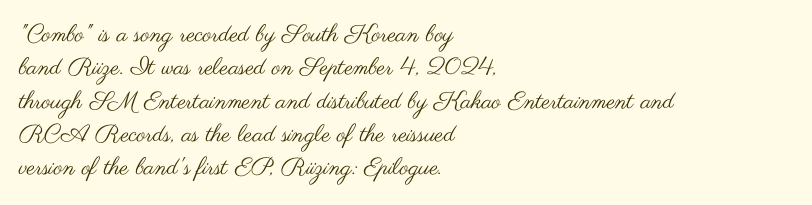
The letterforms sit at book weight or below. Tracking value appears to be zero — textbook default spacing. The passage shown stacks its lines at a standard gap. Is the block centered? No — it sits flush against the left margin. The foot of each line stays bare and open.
